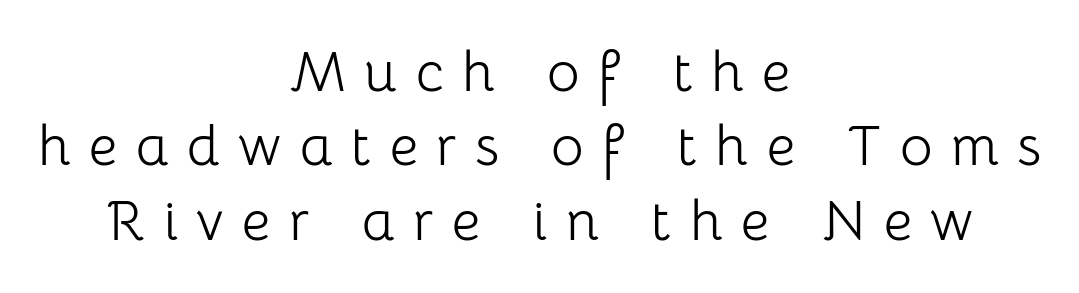
Q: Is the text bold? A: No.
Q: Is the text italic (slanted)? A: No, it is upright.
Q: Is the typeface a serif or a sans-serif typeface? A: Sans-serif.
Q: Is the text underlined? A: No.
Q: How is the paragraph aligned? A: Centered.
Q: Is the spacing between letters normal or unusually wide? A: Unusually wide.
Q: Is the spacing between lines tight, normal or loose? A: Normal.
Q: Width (condensed, normal, or wide)? A: Normal.
Q: Stroke contrast? A: Low.
Q: x-height? A: Medium.
Q: Monospaced? A: No.
